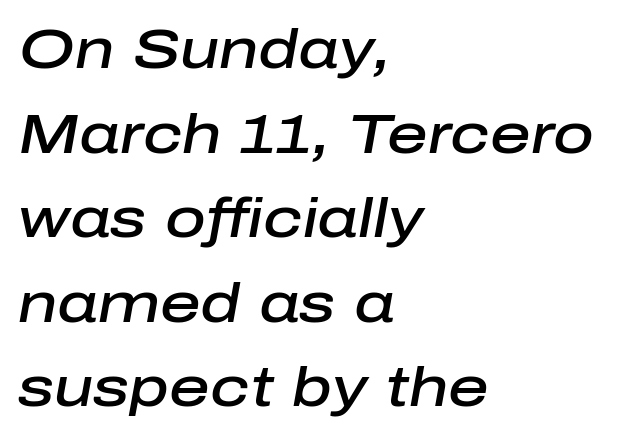
{"italic": "yes", "lean": "right", "slant_degrees": 10, "bold": "semi", "weight": "semibold", "width": "normal", "stroke_contrast": "low", "x_height": "medium", "monospaced": "no", "underline": "no", "align": "left", "line_spacing": "normal", "line_spacing_ratio": 1.51, "letter_spacing": "normal", "letter_spacing_em": 0.0, "glyph_px": 56}
